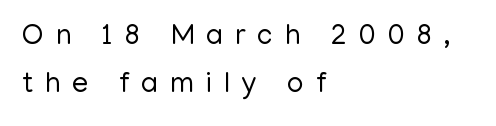
{"serif": "no", "italic": "no", "bold": "no", "weight": "regular", "width": "normal", "stroke_contrast": "low", "x_height": "medium", "monospaced": "no", "underline": "no", "align": "left", "line_spacing": "normal", "line_spacing_ratio": 1.66, "letter_spacing": "wide", "letter_spacing_em": 0.41, "glyph_px": 29}
